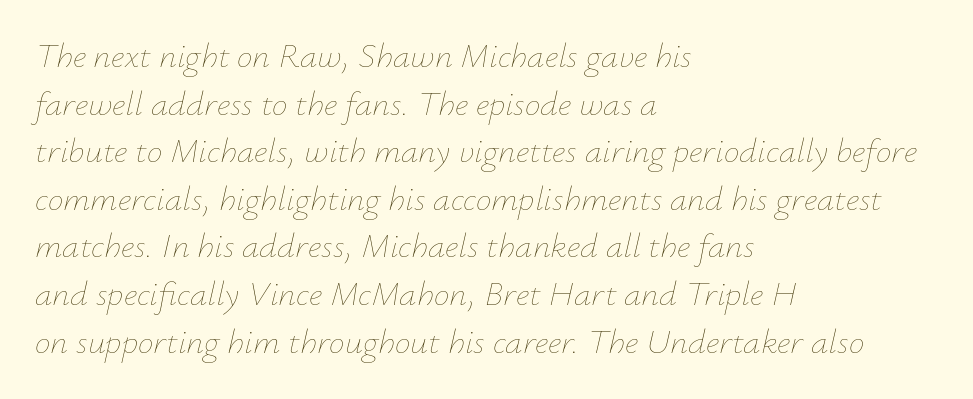
Q: Is the text bold? A: No.
Q: Is the text italic (slanted)? A: Yes, it leans right by about 12 degrees.
Q: Is the text underlined? A: No.
Q: How is the paragraph aligned? A: Left-aligned.
Q: Is the spacing between letters normal or unusually wide? A: Normal.
Q: Is the spacing between lines tight, normal or loose? A: Normal.
Q: Width (condensed, normal, or wide)? A: Normal.
Q: Stroke contrast? A: Low.
Q: x-height? A: Small.
Q: Monospaced? A: No.
